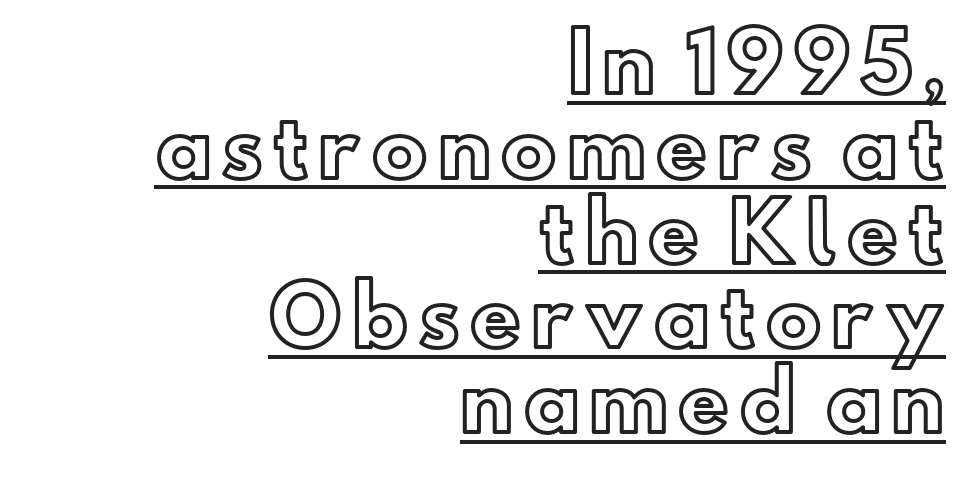
{"italic": "no", "width": "normal", "x_height": "small", "monospaced": "no", "underline": "yes", "align": "right", "line_spacing": "tight", "line_spacing_ratio": 1.06, "glyph_px": 80}
